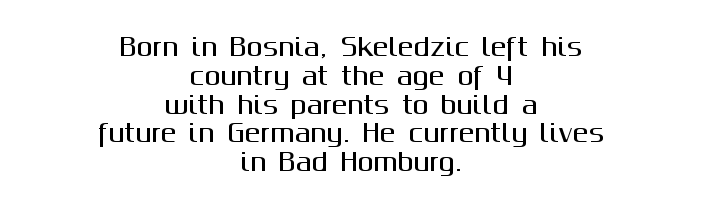
{"italic": "no", "underline": "no", "align": "center", "line_spacing_ratio": 1.2, "letter_spacing": "normal", "letter_spacing_em": 0.0, "glyph_px": 24}
